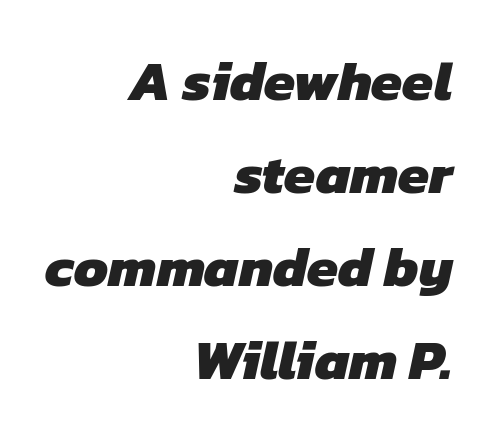
{"serif": "no", "bold": "yes", "weight": "heavy", "width": "normal", "stroke_contrast": "low", "x_height": "medium", "monospaced": "no", "underline": "no", "align": "right", "line_spacing": "normal", "line_spacing_ratio": 1.66, "letter_spacing": "normal", "letter_spacing_em": 0.0, "glyph_px": 56}
